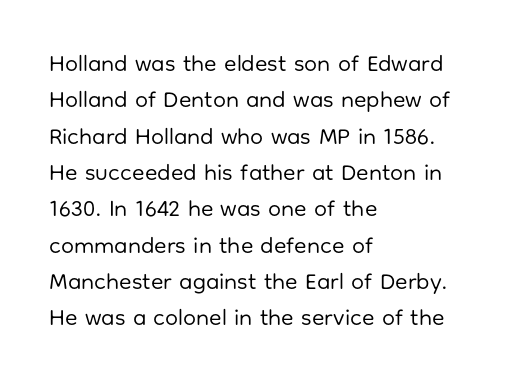
{"italic": "no", "bold": "no", "underline": "no", "align": "left", "line_spacing": "normal", "line_spacing_ratio": 1.58, "letter_spacing": "normal", "letter_spacing_em": 0.0, "glyph_px": 23}
